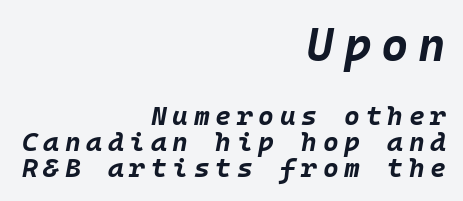
The image shows 47 px bold type, italic (leaning right), monospaced; set right-aligned, tight line spacing (0.95x), unusually wide letter spacing (+0.21 em), not underlined; the first (top) block is 1.74x larger; low stroke contrast and a large x-height.
